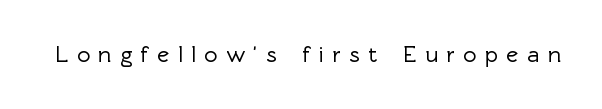
Q: Is the text italic (slanted)? A: No, it is upright.
Q: Is the text underlined? A: No.
Q: Is the spacing between letters normal or unusually wide? A: Unusually wide.
